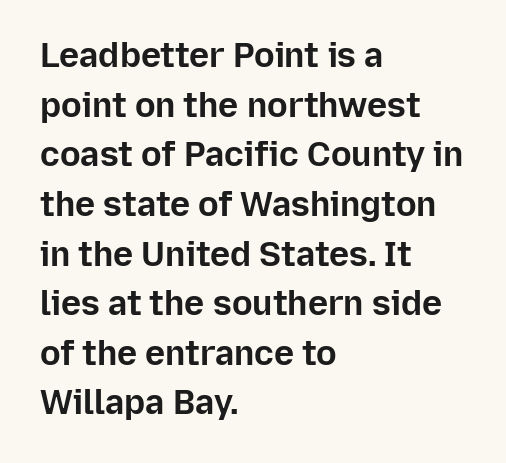
Notice how thick the strokes are: this is what a full bold looks like. Is this a fixed-width face? No — the glyphs have proportional, varying widths. Glyph-to-glyph distance matches everyday printed text. Examine the stroke ends and you'll find no serifs.
